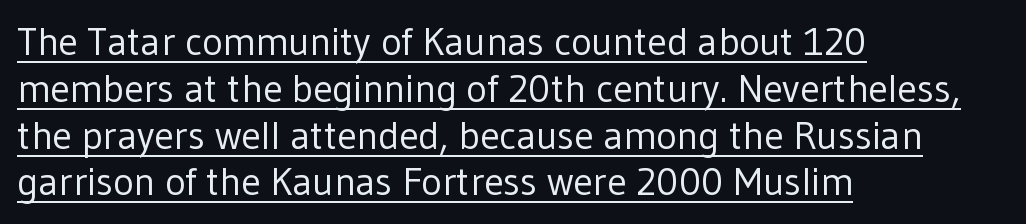
Which margin do the lines hug? The left one — the right edge is uneven. Stroke terminals: plain, sans-serif. The lettering stays uniformly vertical, giving the passage a roman look. Students, observe the line beneath the letters — that is underlining. Students, note that the glyphs here touch the page at normal intervals. The rendering uses natural spacing where letterforms have individual widths.
